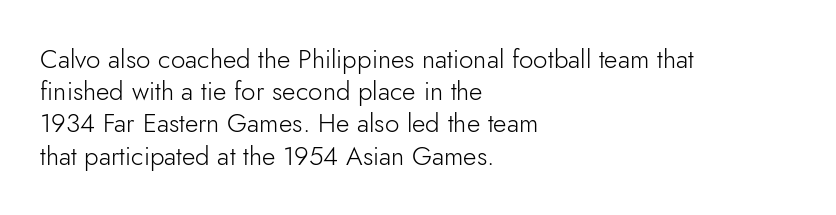
Q: Is the text bold? A: No.
Q: Is the text italic (slanted)? A: No, it is upright.
Q: Is the text underlined? A: No.
Q: How is the paragraph aligned? A: Left-aligned.
Q: Is the spacing between letters normal or unusually wide? A: Normal.
